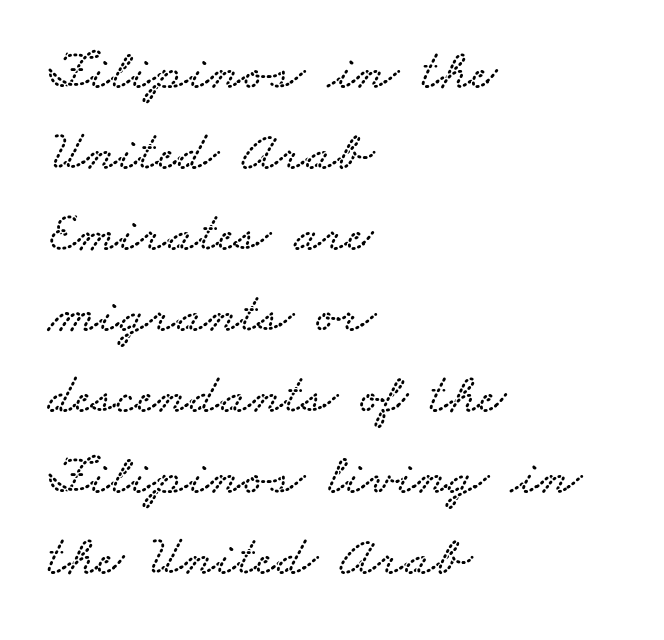
{"serif": "yes", "width": "wide", "stroke_contrast": "low", "x_height": "small", "monospaced": "no", "underline": "no", "align": "left", "line_spacing": "normal", "line_spacing_ratio": 1.42, "letter_spacing": "normal", "letter_spacing_em": 0.0, "glyph_px": 57}
